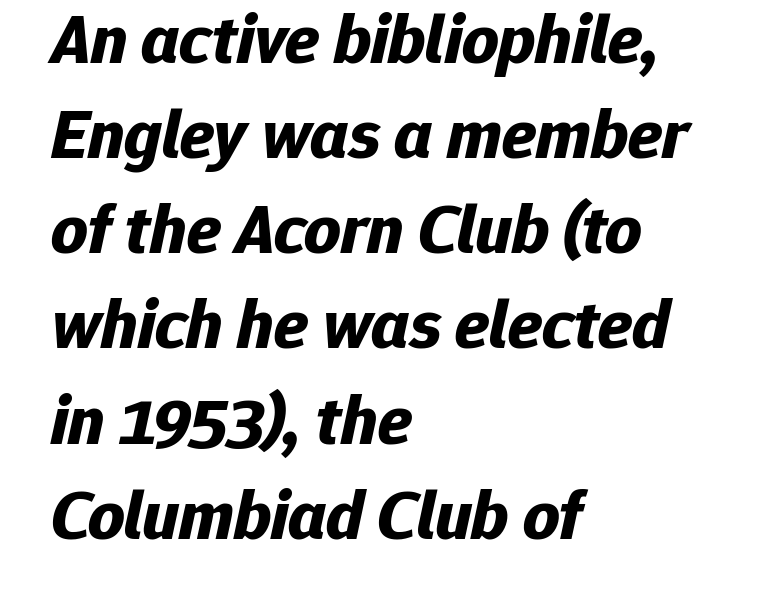
{"italic": "yes", "lean": "right", "slant_degrees": 12, "bold": "yes", "weight": "bold", "width": "normal", "stroke_contrast": "low", "x_height": "medium", "monospaced": "no", "underline": "no", "align": "left", "line_spacing": "normal", "line_spacing_ratio": 1.34, "letter_spacing": "normal", "letter_spacing_em": 0.0, "glyph_px": 71}
